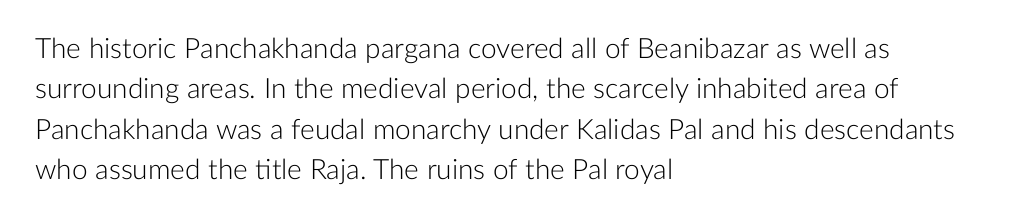
{"serif": "no", "italic": "no", "bold": "no", "weight": "light", "width": "normal", "stroke_contrast": "low", "x_height": "medium", "monospaced": "no", "underline": "no", "align": "left", "line_spacing": "normal", "line_spacing_ratio": 1.44, "letter_spacing": "normal", "letter_spacing_em": 0.0, "glyph_px": 28}
